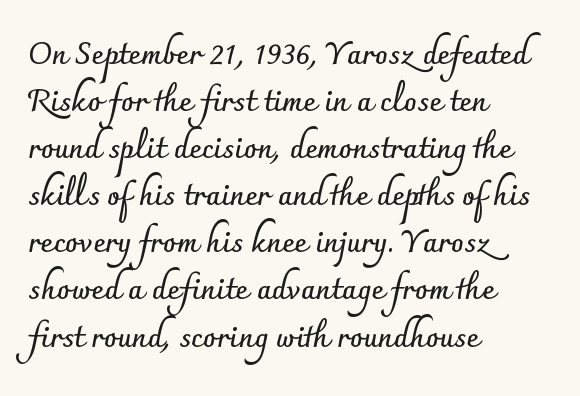
The image shows 30 px semibold sans-serif type; set left-aligned, normal line spacing (1.57x), normal letter spacing, not underlined; low stroke contrast and a small x-height.
